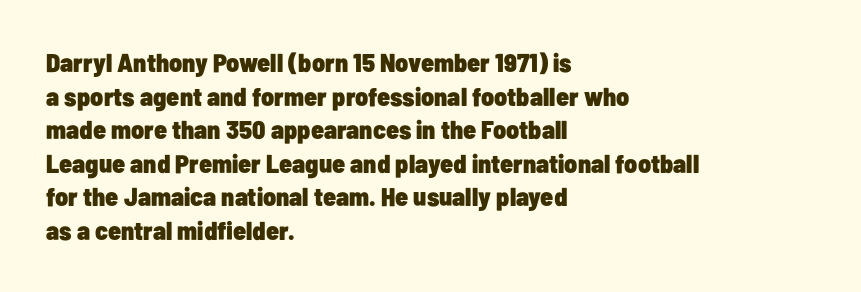
{"italic": "no", "bold": "yes", "underline": "no", "align": "left", "line_spacing": "normal", "line_spacing_ratio": 1.29, "letter_spacing": "normal", "letter_spacing_em": 0.0, "glyph_px": 26}
